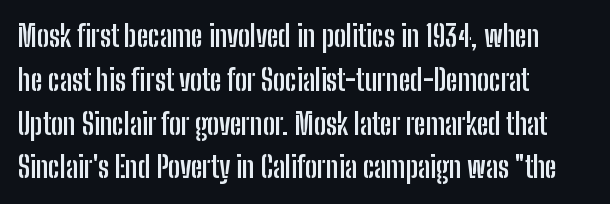
Q: Is the text bold? A: Yes.
Q: Is the text italic (slanted)? A: No, it is upright.
Q: Is the typeface a serif or a sans-serif typeface? A: Sans-serif.
Q: Is the text underlined? A: No.
Q: How is the paragraph aligned? A: Left-aligned.
Q: Is the spacing between letters normal or unusually wide? A: Normal.
Q: Is the spacing between lines tight, normal or loose? A: Normal.
Q: Width (condensed, normal, or wide)? A: Condensed.
Q: Stroke contrast? A: Low.
Q: x-height? A: Medium.
Q: Monospaced? A: No.
